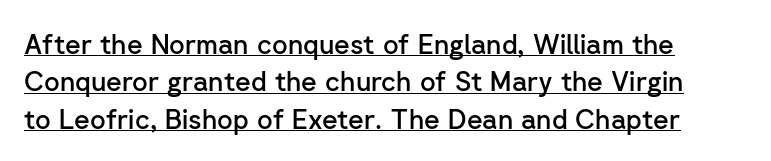
Caption: semibold face, moderately heavy strokes. Rows of type keep a routine distance in the vertical direction. If you drew a line through each stem, it would be perfectly vertical. The setting favours the left margin, as ordinary paragraphs usually do.
